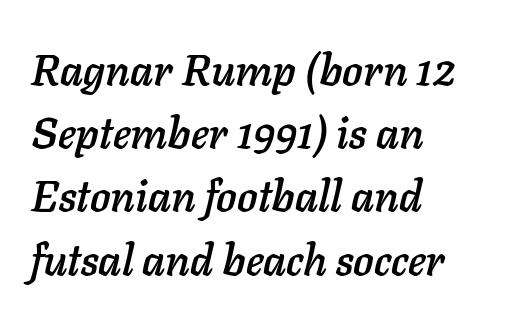
These lines keep a tight, regular rhythm from letter to letter. The compositor pushed each line to the left boundary. Evenly set lines give the paragraph a standard silhouette. Think of a printed novel: that variable character pitch is what you see here. The glyphs look as if they've been sheared to an angle.
